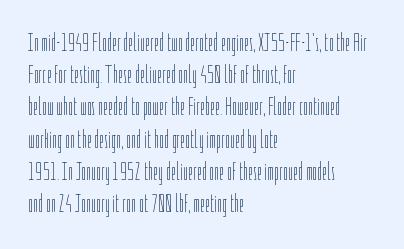
These lines keep a tight, regular rhythm from letter to letter. This sample is left-justified, so line endings fall wherever the words run out. The space between consecutive lines is moderate. Do the letters lean? They stand straight. The passage shown is not underscored anywhere. Stems and bowls with no extra thickness — not bold.
